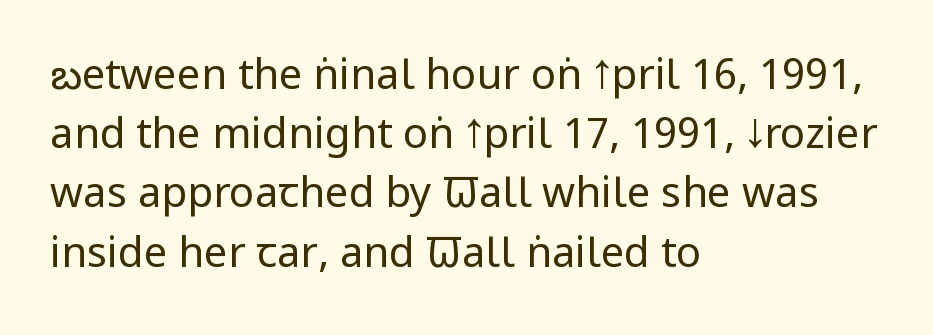
Q: Is the text bold? A: No.
Q: Is the text italic (slanted)? A: No, it is upright.
Q: Is the typeface a serif or a sans-serif typeface? A: Sans-serif.
Q: Is the text underlined? A: No.
Q: How is the paragraph aligned? A: Left-aligned.
Q: Is the spacing between letters normal or unusually wide? A: Normal.
Q: Is the spacing between lines tight, normal or loose? A: Normal.
Q: Width (condensed, normal, or wide)? A: Condensed.
Q: Stroke contrast? A: Low.
Q: x-height? A: Large.
Q: Monospaced? A: No.
